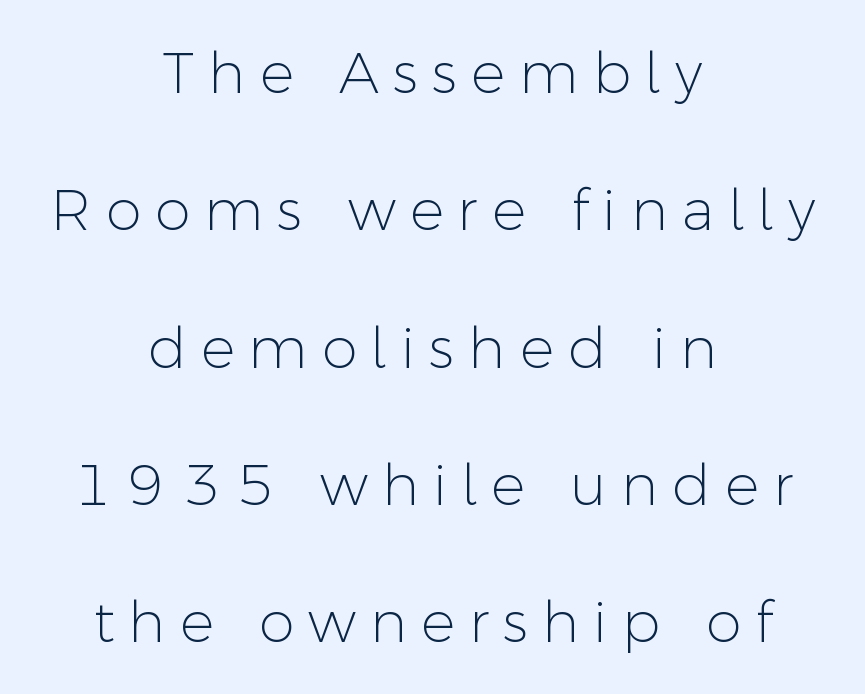
{"serif": "no", "italic": "no", "bold": "no", "weight": "light", "width": "normal", "stroke_contrast": "low", "x_height": "medium", "monospaced": "no", "underline": "no", "align": "center", "line_spacing": "loose", "line_spacing_ratio": 2.41, "letter_spacing": "wide", "letter_spacing_em": 0.25, "glyph_px": 57}
